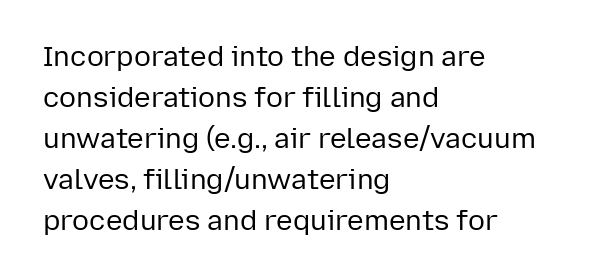
Q: Is the text bold? A: No.
Q: Is the text italic (slanted)? A: No, it is upright.
Q: Is the typeface a serif or a sans-serif typeface? A: Sans-serif.
Q: Is the text underlined? A: No.
Q: How is the paragraph aligned? A: Left-aligned.
Q: Is the spacing between letters normal or unusually wide? A: Normal.
Q: Is the spacing between lines tight, normal or loose? A: Normal.
Q: Width (condensed, normal, or wide)? A: Normal.
Q: Stroke contrast? A: Low.
Q: x-height? A: Medium.
Q: Monospaced? A: No.
